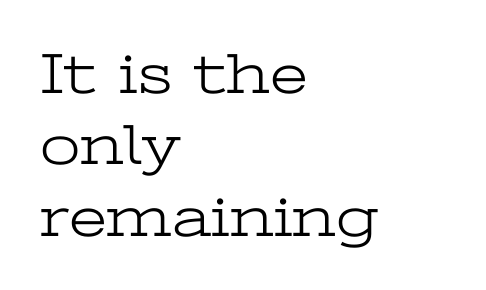
Q: Is the text bold? A: No.
Q: Is the text italic (slanted)? A: No, it is upright.
Q: Is the typeface a serif or a sans-serif typeface? A: Serif.
Q: Is the text underlined? A: No.
Q: How is the paragraph aligned? A: Left-aligned.
Q: Is the spacing between letters normal or unusually wide? A: Normal.
Q: Width (condensed, normal, or wide)? A: Wide.
Q: Stroke contrast? A: Low.
Q: x-height? A: Medium.
Q: Monospaced? A: No.
